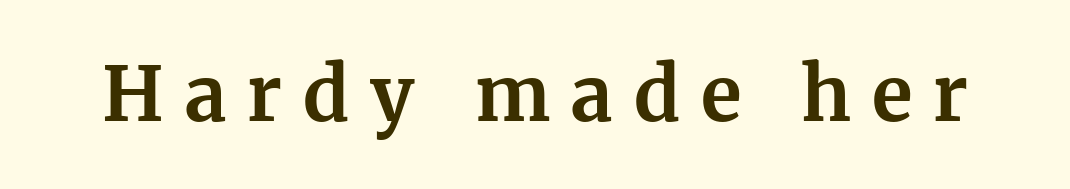
{"serif": "yes", "italic": "no", "bold": "yes", "weight": "bold", "width": "normal", "stroke_contrast": "medium", "x_height": "medium", "monospaced": "no", "underline": "no", "letter_spacing": "wide", "letter_spacing_em": 0.28, "glyph_px": 75}
